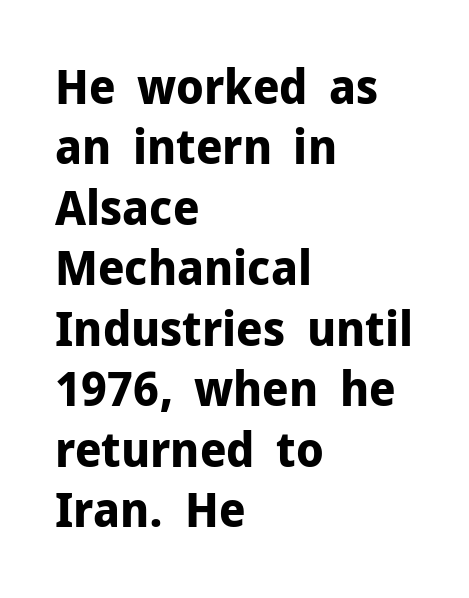
The image shows 48 px bold sans-serif type, upright; set left-aligned, normal line spacing (1.26x), normal letter spacing, not underlined; low stroke contrast and a medium x-height.
